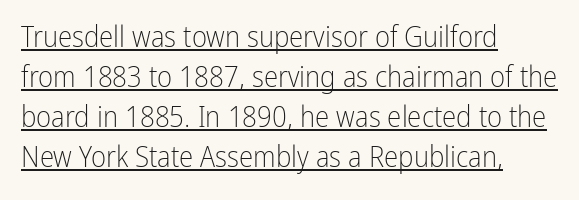
The image shows 29 px light, condensed sans-serif type, upright; set left-aligned, normal line spacing (1.38x), normal letter spacing, underlined; low stroke contrast and a medium x-height.
